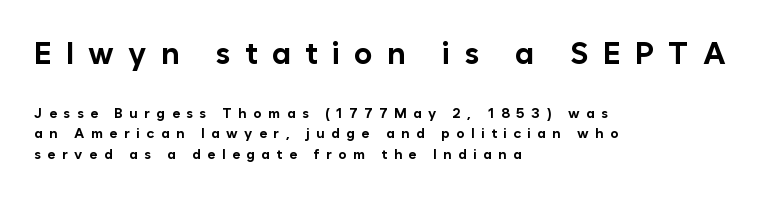
The image shows 31 px bold sans-serif type, upright; set left-aligned, normal line spacing (1.46x), unusually wide letter spacing (+0.46 em), not underlined; the first (top) block is 2.21x larger; low stroke contrast and a medium x-height.
